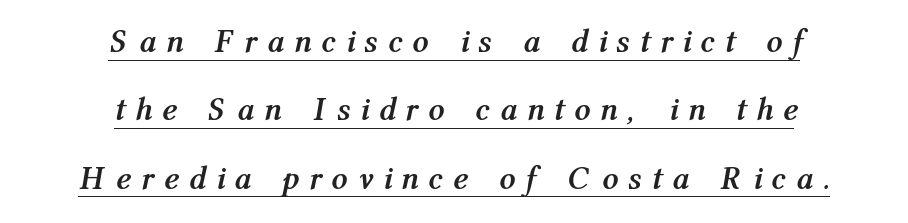
The horizontal fit of the characters is loose and conspicuously gappy. Varying glyph widths throughout — classic text-font behaviour. Typographic density is high because the face is bold. Vertical spacing — loose.
